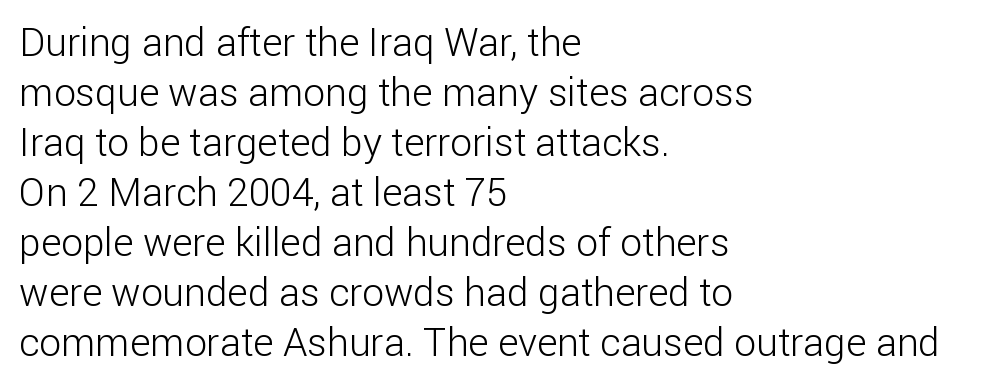
The image shows 39 px light sans-serif type, upright; set left-aligned, normal line spacing (1.28x), normal letter spacing, not underlined; low stroke contrast and a medium x-height.
